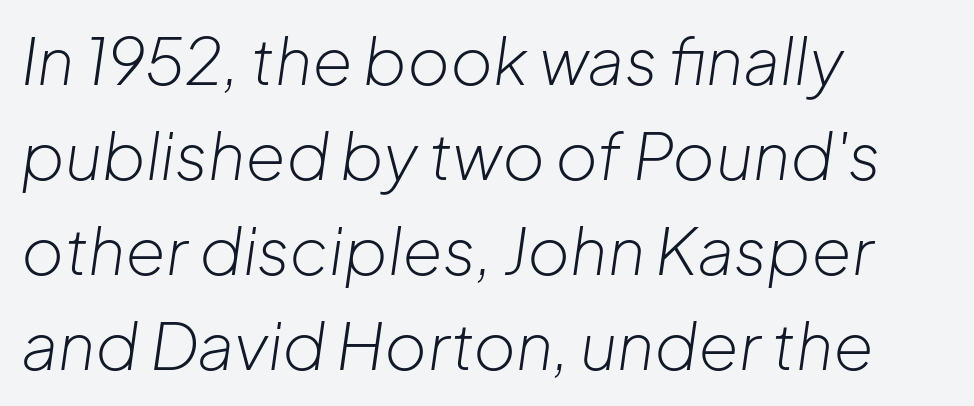
{"italic": "yes", "lean": "right", "slant_degrees": 8, "bold": "no", "weight": "light", "width": "normal", "stroke_contrast": "low", "x_height": "medium", "monospaced": "no", "underline": "no", "align": "left", "line_spacing": "normal", "line_spacing_ratio": 1.46, "letter_spacing": "normal", "letter_spacing_em": 0.0, "glyph_px": 65}
